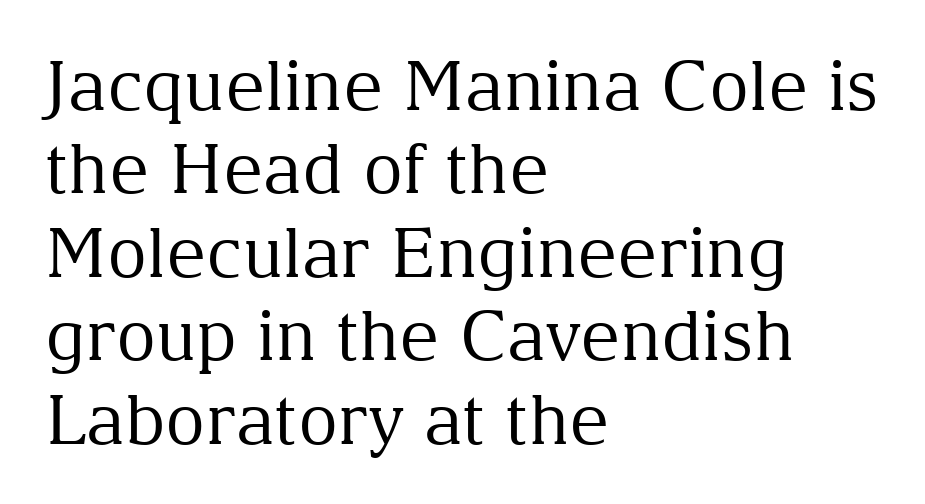
{"serif": "yes", "italic": "no", "bold": "no", "weight": "regular", "width": "normal", "stroke_contrast": "medium", "x_height": "medium", "monospaced": "no", "underline": "no", "align": "left", "line_spacing_ratio": 1.21, "letter_spacing": "normal", "letter_spacing_em": 0.0, "glyph_px": 69}
